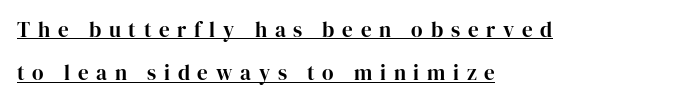
Q: Is the text italic (slanted)? A: No, it is upright.
Q: Is the text underlined? A: Yes.
Q: How is the paragraph aligned? A: Left-aligned.
Q: Is the spacing between letters normal or unusually wide? A: Unusually wide.
Q: Is the spacing between lines tight, normal or loose? A: Loose.
